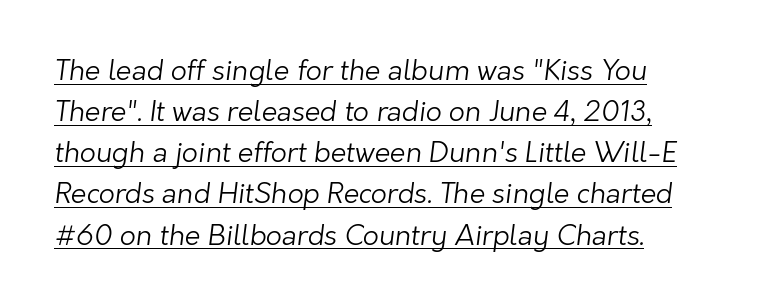
Q: Is the text bold? A: No.
Q: Is the typeface a serif or a sans-serif typeface? A: Sans-serif.
Q: Is the text underlined? A: Yes.
Q: How is the paragraph aligned? A: Left-aligned.
Q: Is the spacing between letters normal or unusually wide? A: Normal.
Q: Is the spacing between lines tight, normal or loose? A: Normal.
Q: Width (condensed, normal, or wide)? A: Normal.
Q: Stroke contrast? A: Low.
Q: x-height? A: Medium.
Q: Monospaced? A: No.
